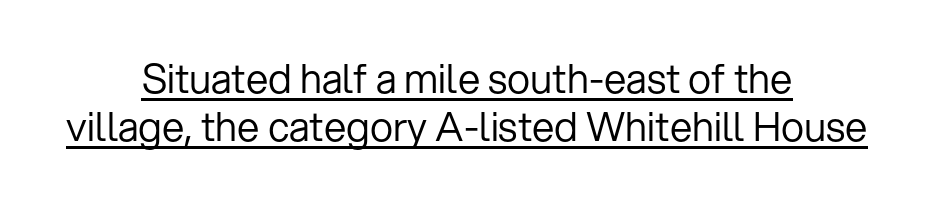
{"serif": "no", "italic": "no", "bold": "no", "weight": "regular", "width": "normal", "stroke_contrast": "low", "x_height": "medium", "monospaced": "no", "underline": "yes", "align": "center", "line_spacing_ratio": 1.2, "letter_spacing": "normal", "letter_spacing_em": 0.0, "glyph_px": 40}
